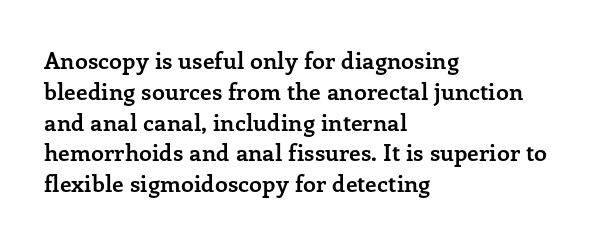
Q: Is the text bold? A: Yes.
Q: Is the text italic (slanted)? A: No, it is upright.
Q: Is the text underlined? A: No.
Q: How is the paragraph aligned? A: Left-aligned.
Q: Is the spacing between letters normal or unusually wide? A: Normal.
Q: Is the spacing between lines tight, normal or loose? A: Normal.
